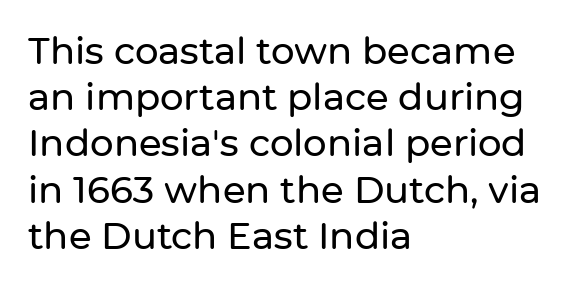
{"serif": "no", "italic": "no", "width": "normal", "stroke_contrast": "low", "x_height": "medium", "monospaced": "no", "underline": "no", "align": "left", "line_spacing": "normal", "line_spacing_ratio": 1.25, "letter_spacing": "normal", "letter_spacing_em": 0.0, "glyph_px": 37}
